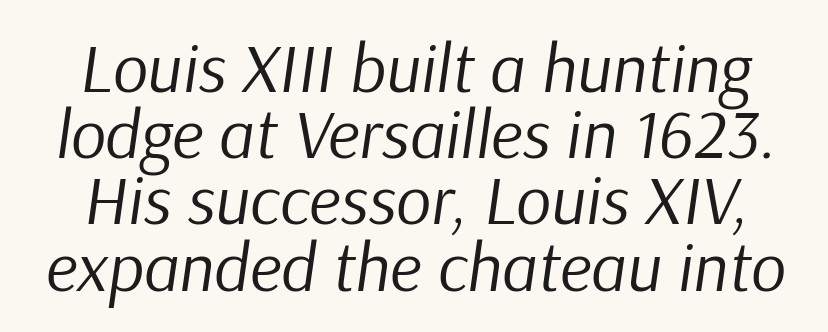
In terms of leading, this rendering errs on the cramped side. The rendering uses natural spacing where letterforms have individual widths. Compared with typical body copy, the letter spacing here is the same. Anything drawn beneath the words? Only blank space.
